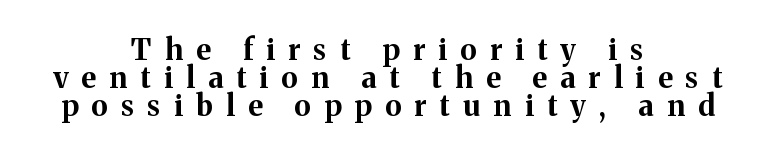
{"serif": "yes", "italic": "no", "bold": "yes", "weight": "bold", "width": "normal", "stroke_contrast": "medium", "x_height": "medium", "monospaced": "no", "underline": "no", "align": "center", "line_spacing": "tight", "line_spacing_ratio": 0.97, "letter_spacing": "wide", "letter_spacing_em": 0.46, "glyph_px": 29}
